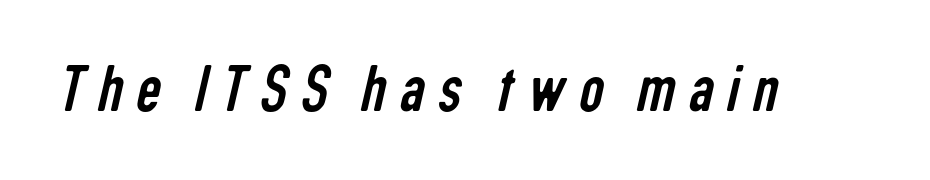
The image shows 69 px regular-weight, condensed sans-serif type; set unusually wide letter spacing (+0.2 em), not underlined; low stroke contrast and a medium x-height.
